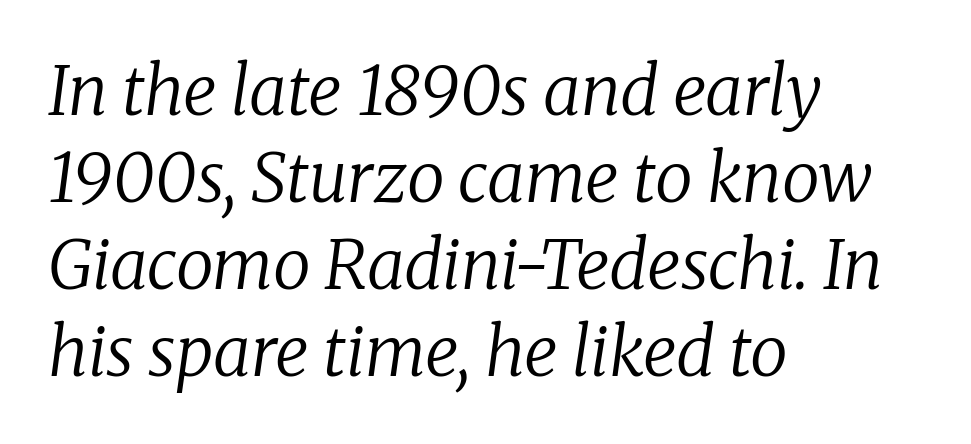
{"serif": "yes", "italic": "yes", "lean": "right", "slant_degrees": 8, "bold": "no", "weight": "regular", "width": "normal", "stroke_contrast": "low", "x_height": "medium", "monospaced": "no", "underline": "no", "align": "left", "line_spacing": "normal", "line_spacing_ratio": 1.28, "letter_spacing": "normal", "letter_spacing_em": 0.0, "glyph_px": 68}
